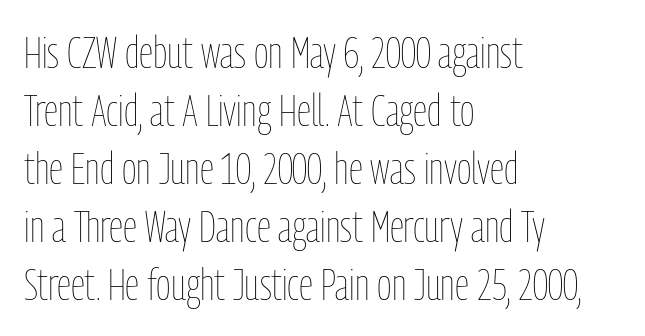
{"italic": "no", "bold": "no", "weight": "thin", "width": "condensed", "stroke_contrast": "low", "x_height": "medium", "monospaced": "no", "underline": "no", "align": "left", "line_spacing": "normal", "line_spacing_ratio": 1.29, "letter_spacing": "normal", "letter_spacing_em": 0.0, "glyph_px": 45}
